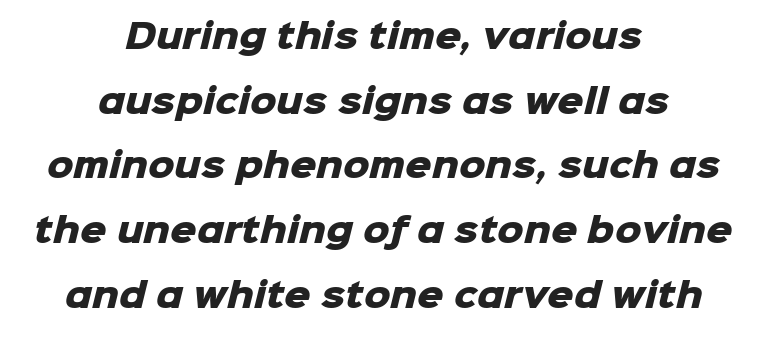
{"serif": "no", "bold": "yes", "weight": "heavy", "width": "normal", "stroke_contrast": "low", "x_height": "medium", "monospaced": "no", "underline": "no", "align": "center", "line_spacing": "loose", "line_spacing_ratio": 1.96, "letter_spacing": "normal", "letter_spacing_em": 0.0, "glyph_px": 33}
